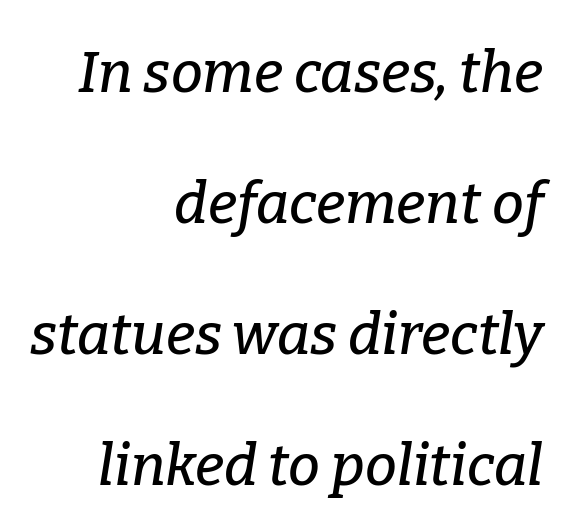
Q: Is the text italic (slanted)? A: Yes, it leans right by about 9 degrees.
Q: Is the typeface a serif or a sans-serif typeface? A: Serif.
Q: Is the text underlined? A: No.
Q: How is the paragraph aligned? A: Right-aligned.
Q: Is the spacing between letters normal or unusually wide? A: Normal.
Q: Is the spacing between lines tight, normal or loose? A: Loose.
Q: Width (condensed, normal, or wide)? A: Normal.
Q: Stroke contrast? A: Low.
Q: x-height? A: Medium.
Q: Monospaced? A: No.
